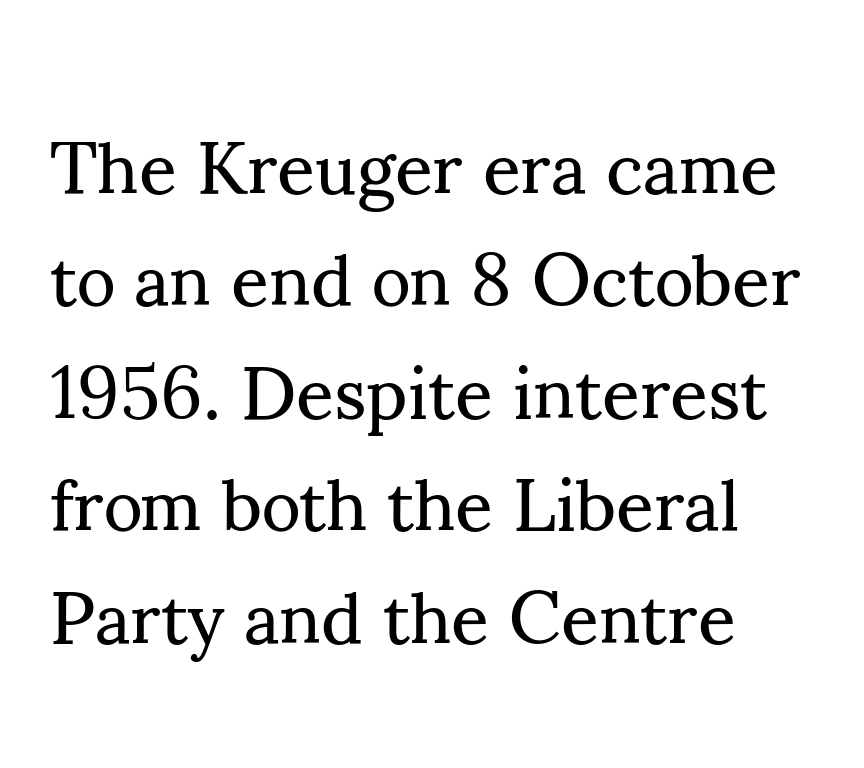
The image shows 74 px regular-weight serif type, upright; set left-aligned, normal line spacing (1.52x), normal letter spacing, not underlined; medium stroke contrast and a small x-height.
